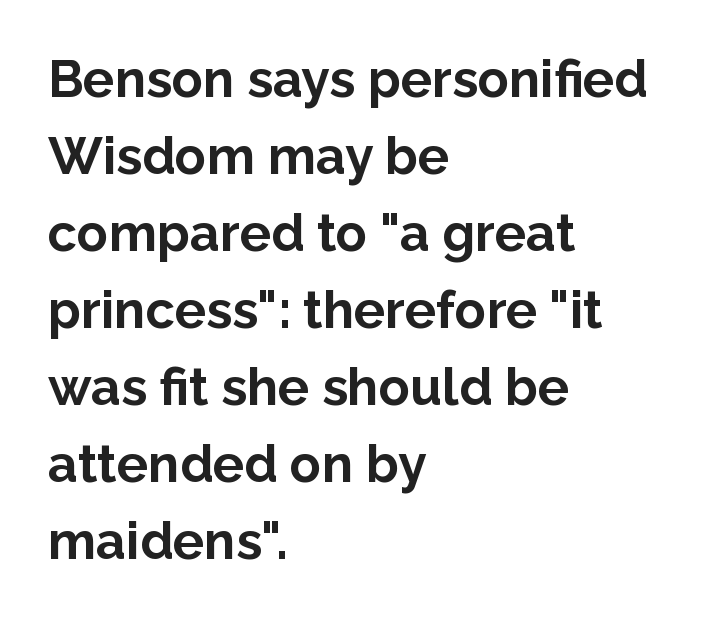
Descenders hang freely into open space. What weight is shown? A full bold with thick strokes. The text block is weighted toward the left margin, trailing off unevenly rightward. Posture: upright roman.
